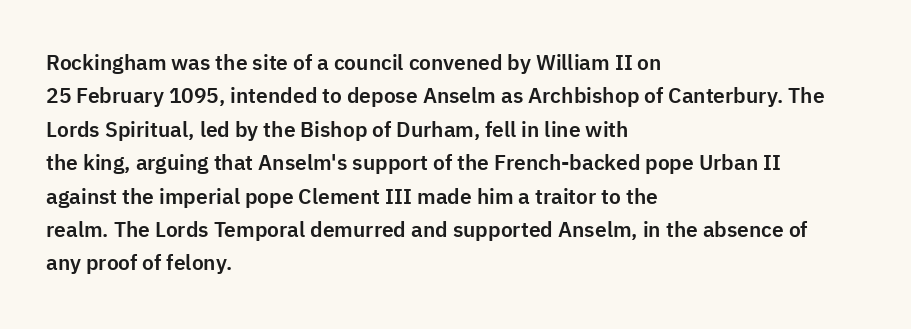
{"italic": "no", "underline": "no", "align": "left", "line_spacing": "normal", "line_spacing_ratio": 1.59, "letter_spacing": "normal", "letter_spacing_em": 0.0, "glyph_px": 21}
